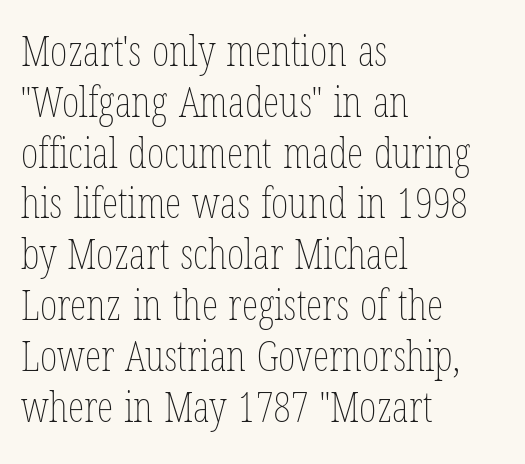
Nobody drew a line under any word here. Honestly, the letter spacing is just normal — you wouldn't notice it. Alignment: flush left. The font's upright variant was chosen for this text. The face used here is proportionally spaced, like ordinary book or web type.
